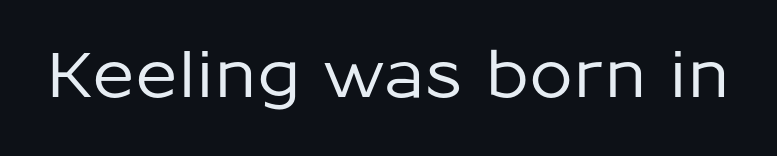
Q: Is the text italic (slanted)? A: No, it is upright.
Q: Is the typeface a serif or a sans-serif typeface? A: Sans-serif.
Q: Is the text underlined? A: No.
Q: Is the spacing between letters normal or unusually wide? A: Normal.
Q: Width (condensed, normal, or wide)? A: Normal.
Q: Stroke contrast? A: Low.
Q: x-height? A: Medium.
Q: Monospaced? A: No.
